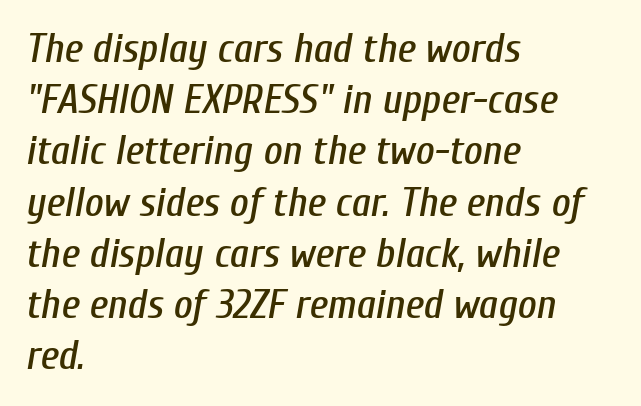
{"italic": "yes", "lean": "right", "slant_degrees": 10, "width": "condensed", "stroke_contrast": "low", "x_height": "medium", "monospaced": "no", "underline": "no", "align": "left", "line_spacing": "normal", "line_spacing_ratio": 1.25, "letter_spacing": "normal", "letter_spacing_em": 0.0, "glyph_px": 41}
